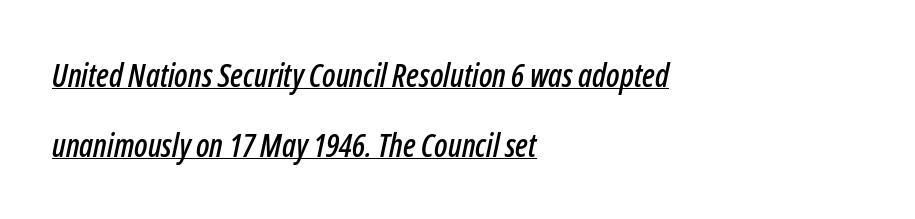
The image shows 32 px condensed type, italic (leaning right); set left-aligned, loose line spacing (2.18x), normal letter spacing, underlined; low stroke contrast and a medium x-height.
